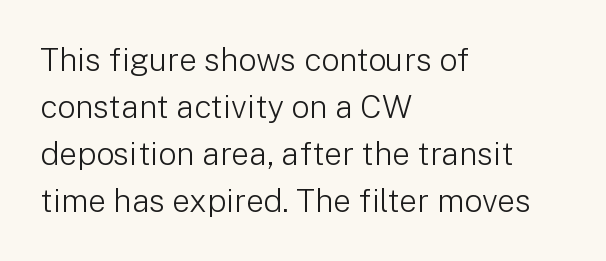
{"serif": "no", "italic": "no", "bold": "no", "weight": "light", "width": "normal", "stroke_contrast": "low", "x_height": "medium", "monospaced": "no", "underline": "no", "align": "left", "line_spacing": "normal", "line_spacing_ratio": 1.47, "letter_spacing": "normal", "letter_spacing_em": 0.0, "glyph_px": 32}
